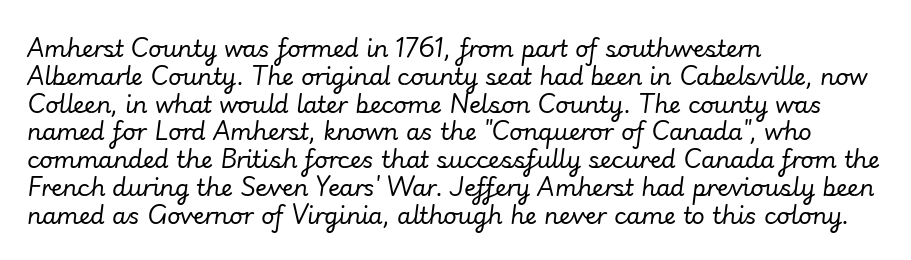
Q: Is the text bold? A: No.
Q: Is the text italic (slanted)? A: Yes, it leans right by about 7 degrees.
Q: Is the text underlined? A: No.
Q: How is the paragraph aligned? A: Left-aligned.
Q: Is the spacing between letters normal or unusually wide? A: Normal.
